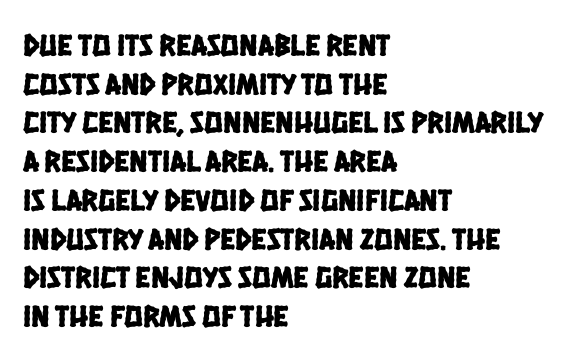
{"serif": "no", "width": "condensed", "stroke_contrast": "low", "x_height": "large", "monospaced": "no", "underline": "no", "align": "left", "line_spacing": "normal", "line_spacing_ratio": 1.25, "letter_spacing": "normal", "letter_spacing_em": 0.0, "glyph_px": 31}
